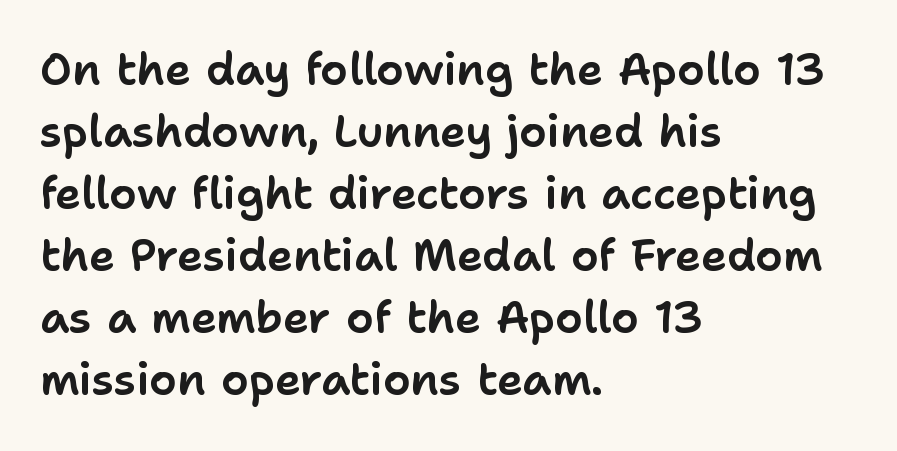
{"serif": "no", "italic": "no", "width": "normal", "stroke_contrast": "low", "x_height": "medium", "monospaced": "no", "underline": "no", "align": "left", "line_spacing": "normal", "line_spacing_ratio": 1.41, "letter_spacing": "normal", "letter_spacing_em": 0.0, "glyph_px": 44}
